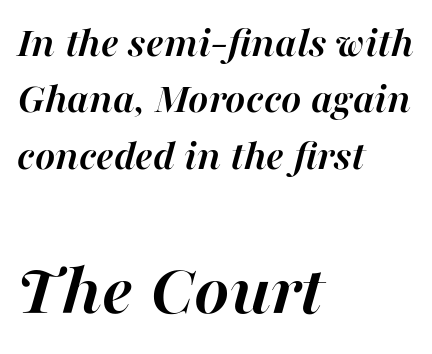
Type size steps up from the first block to the second. Yep, that's italic — everything's leaning. The glyphs are unaccompanied by any horizontal stroke below them. A typesetter would call this zero additional tracking.
